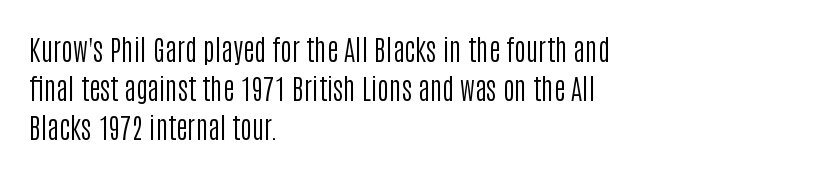
The image shows 28 px regular-weight, condensed sans-serif type, upright; set left-aligned, normal line spacing (1.4x), normal letter spacing, not underlined; low stroke contrast and a large x-height.
